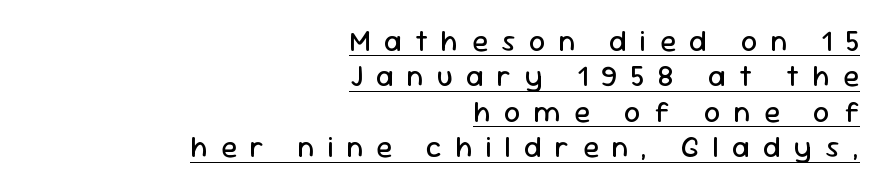
The image shows 29 px regular-weight sans-serif type, upright; set right-aligned, line spacing 1.22x, unusually wide letter spacing (+0.46 em), underlined; low stroke contrast and a medium x-height.
